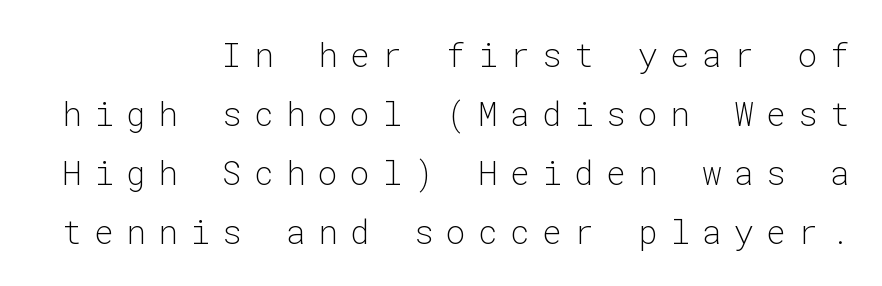
Q: Is the text bold? A: No.
Q: Is the text italic (slanted)? A: No, it is upright.
Q: Is the typeface a serif or a sans-serif typeface? A: Sans-serif.
Q: Is the text underlined? A: No.
Q: How is the paragraph aligned? A: Right-aligned.
Q: Is the spacing between letters normal or unusually wide? A: Unusually wide.
Q: Width (condensed, normal, or wide)? A: Normal.
Q: Stroke contrast? A: Low.
Q: x-height? A: Medium.
Q: Monospaced? A: Yes.
